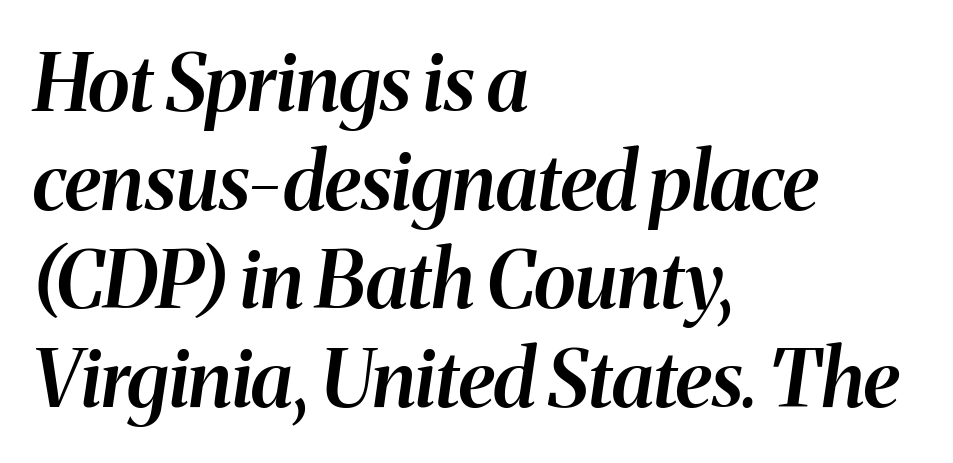
Q: Is the text bold? A: Semi-bold.
Q: Is the text italic (slanted)? A: Yes, it leans right by about 8 degrees.
Q: Is the text underlined? A: No.
Q: How is the paragraph aligned? A: Left-aligned.
Q: Is the spacing between letters normal or unusually wide? A: Normal.
Q: Is the spacing between lines tight, normal or loose? A: Normal.
Q: Width (condensed, normal, or wide)? A: Normal.
Q: Stroke contrast? A: Medium.
Q: x-height? A: Medium.
Q: Monospaced? A: No.
